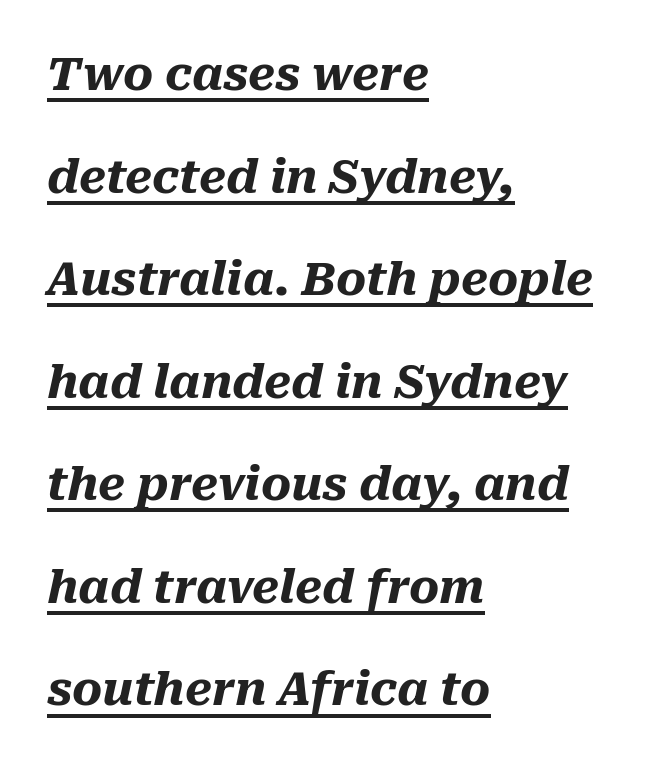
These lines are rendered in a variable-pitch font. Casual observation: everything's shoved over to the left. Observe the lean: these are italic letterforms. The gaps between neighbouring characters are ordinary and unremarkable.
